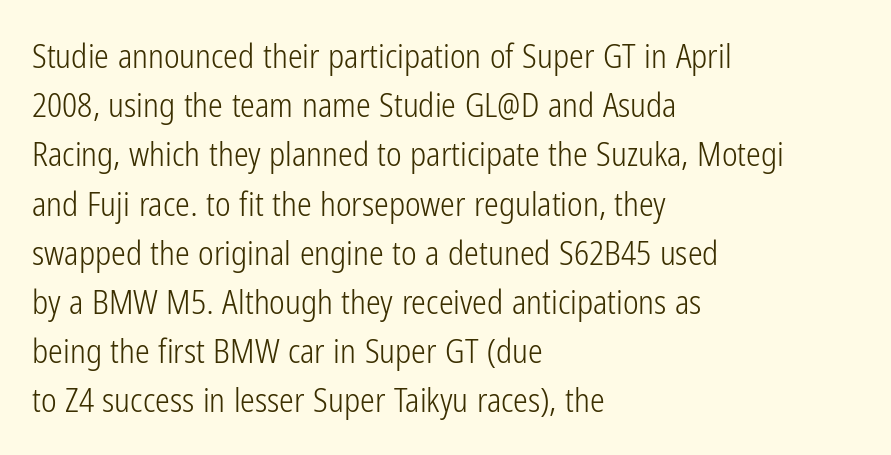
Q: Is the text bold? A: No.
Q: Is the text italic (slanted)? A: No, it is upright.
Q: Is the typeface a serif or a sans-serif typeface? A: Sans-serif.
Q: Is the text underlined? A: No.
Q: How is the paragraph aligned? A: Left-aligned.
Q: Is the spacing between letters normal or unusually wide? A: Normal.
Q: Is the spacing between lines tight, normal or loose? A: Normal.
Q: Width (condensed, normal, or wide)? A: Condensed.
Q: Stroke contrast? A: Low.
Q: x-height? A: Medium.
Q: Monospaced? A: No.
